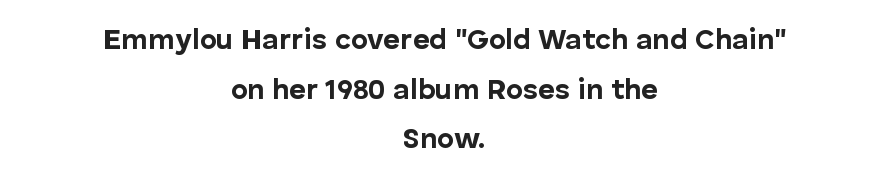
The image shows 29 px bold sans-serif type, upright; set centered, line spacing 1.71x, normal letter spacing, not underlined; low stroke contrast and a medium x-height.
